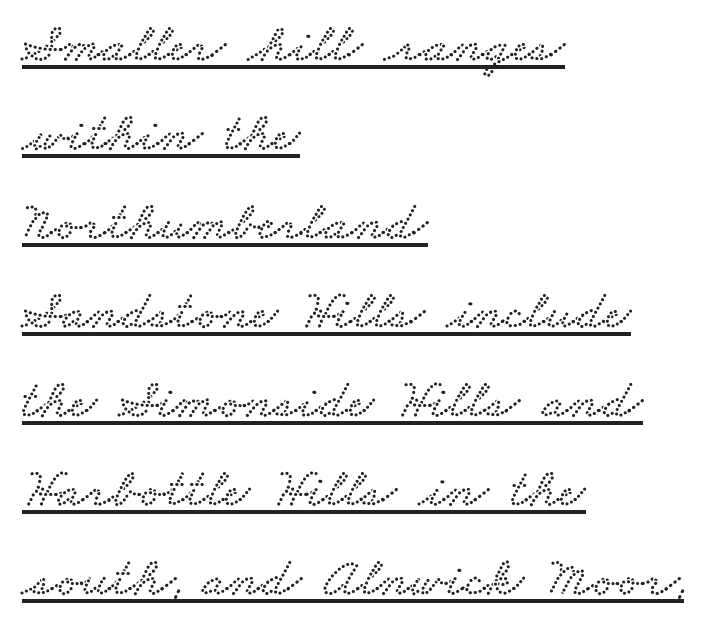
Proportional: the letters do not fall into vertical columns. The string is rendered with underlining switched on. Classification — serif. These lines are set flush left with a ragged right edge.
